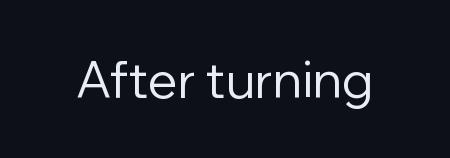
Regarding serifs, this sample does without them. Varying glyph widths throughout — classic text-font behaviour. Vertical stems look standard width or narrower in stroke. This rendering leaves character spacing at its baseline value. This is roman type, the default non-slanted kind.
